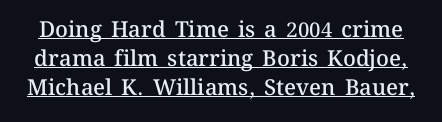
{"italic": "no", "bold": "semi", "underline": "yes", "line_spacing": "normal", "line_spacing_ratio": 1.31, "letter_spacing": "normal", "letter_spacing_em": 0.0, "glyph_px": 22}
